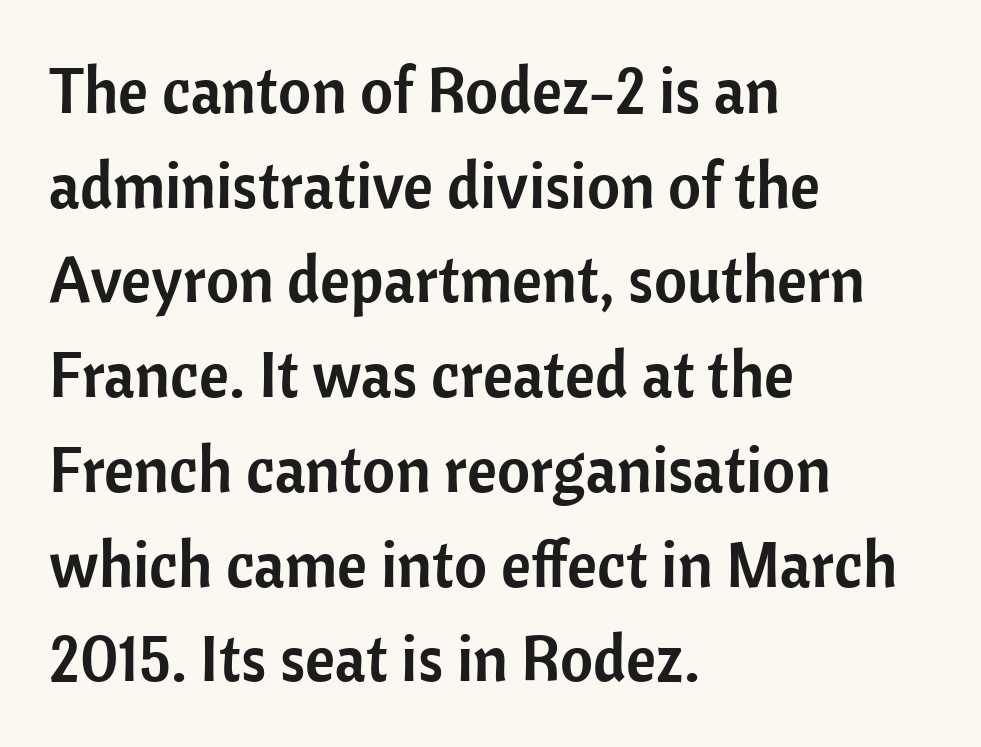
Check under the words: just untouched page. The line-height multiplier appears to be the usual default. Is this a fixed-width face? No — the glyphs have proportional, varying widths. Layout note: lines flush left.
